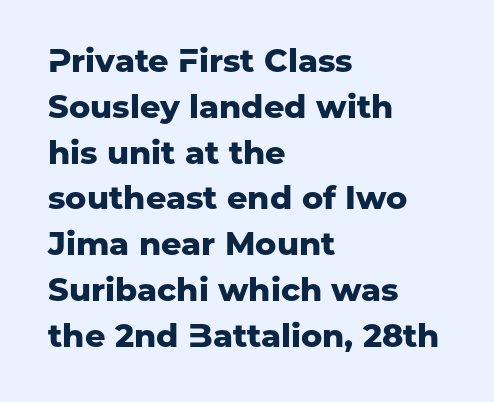
Q: Is the text bold? A: Yes.
Q: Is the text italic (slanted)? A: No, it is upright.
Q: Is the typeface a serif or a sans-serif typeface? A: Sans-serif.
Q: Is the text underlined? A: No.
Q: How is the paragraph aligned? A: Left-aligned.
Q: Is the spacing between letters normal or unusually wide? A: Normal.
Q: Is the spacing between lines tight, normal or loose? A: Normal.
Q: Width (condensed, normal, or wide)? A: Normal.
Q: Stroke contrast? A: Low.
Q: x-height? A: Medium.
Q: Monospaced? A: No.
